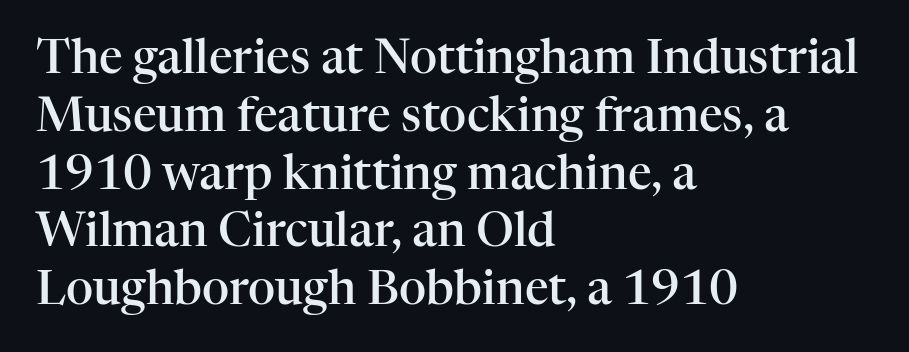
This is moderately heavy type, rendered in semibold. The line texture is even and compact thanks to regular tracking. The rendering uses natural spacing where letterforms have individual widths. The text was rendered using a seriffed face with decorative stroke endings.
